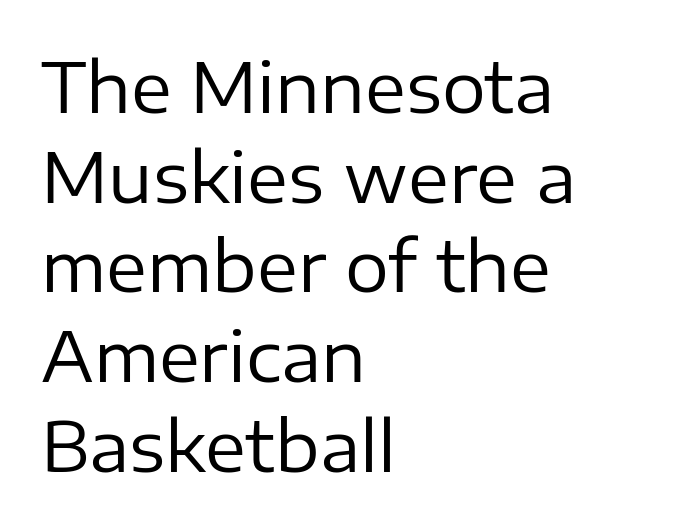
{"serif": "no", "italic": "no", "bold": "no", "weight": "regular", "width": "normal", "stroke_contrast": "low", "x_height": "medium", "monospaced": "no", "underline": "no", "align": "left", "line_spacing": "normal", "line_spacing_ratio": 1.3, "letter_spacing": "normal", "letter_spacing_em": 0.0, "glyph_px": 69}
